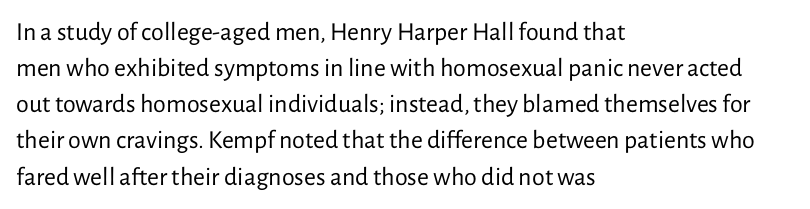
Teacher's note: observe the even left margin — that is flush-left alignment. Students, note that the glyphs here touch the page at normal intervals. Do the letters lean? They stand straight. Descenders hang freely into open space. Stem width sits at or under what a default text font uses.
